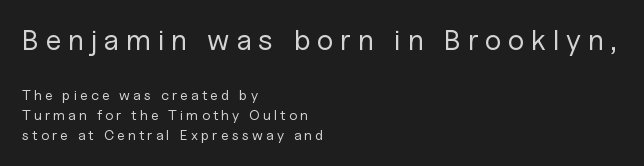
Q: Is the text bold? A: No.
Q: Is the text italic (slanted)? A: No, it is upright.
Q: Is the typeface a serif or a sans-serif typeface? A: Sans-serif.
Q: Is the text underlined? A: No.
Q: How is the paragraph aligned? A: Left-aligned.
Q: Is the spacing between letters normal or unusually wide? A: Unusually wide.
Q: Is the spacing between lines tight, normal or loose? A: Normal.
Q: Which block of text is set in a larger size, the first (top) or the second (bottom)? A: The first (top) one.
Q: Width (condensed, normal, or wide)? A: Normal.
Q: Stroke contrast? A: Low.
Q: x-height? A: Medium.
Q: Monospaced? A: No.
